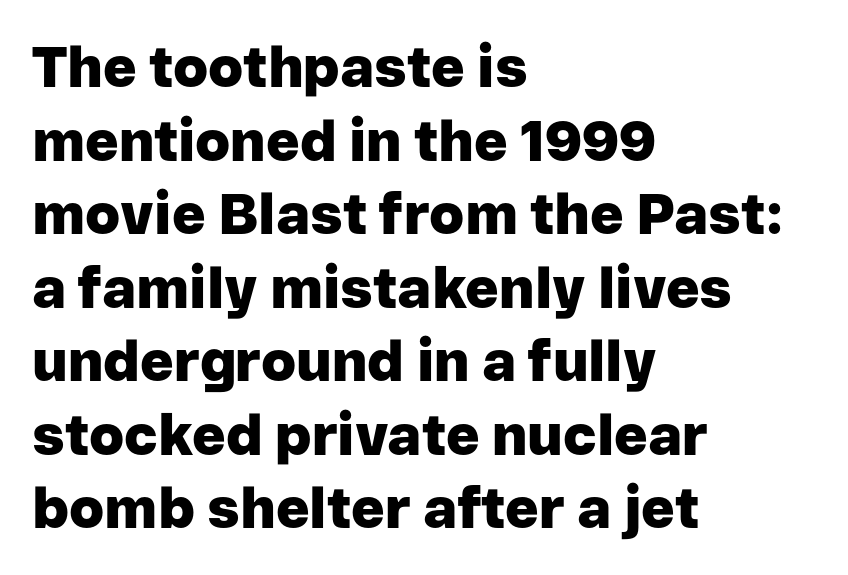
Q: Is the text bold? A: Yes.
Q: Is the text italic (slanted)? A: No, it is upright.
Q: Is the typeface a serif or a sans-serif typeface? A: Sans-serif.
Q: Is the text underlined? A: No.
Q: How is the paragraph aligned? A: Left-aligned.
Q: Is the spacing between letters normal or unusually wide? A: Normal.
Q: Is the spacing between lines tight, normal or loose? A: Normal.
Q: Width (condensed, normal, or wide)? A: Normal.
Q: Stroke contrast? A: Low.
Q: x-height? A: Medium.
Q: Monospaced? A: No.
